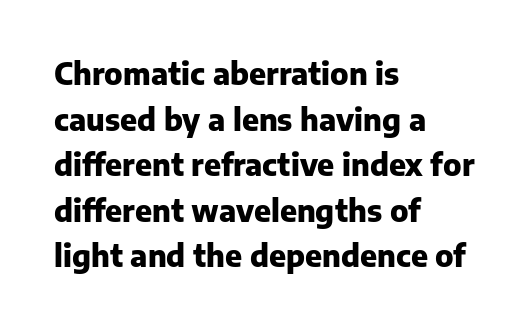
Q: Is the text bold? A: Yes.
Q: Is the text italic (slanted)? A: No, it is upright.
Q: Is the typeface a serif or a sans-serif typeface? A: Sans-serif.
Q: Is the text underlined? A: No.
Q: How is the paragraph aligned? A: Left-aligned.
Q: Is the spacing between letters normal or unusually wide? A: Normal.
Q: Is the spacing between lines tight, normal or loose? A: Normal.
Q: Width (condensed, normal, or wide)? A: Normal.
Q: Stroke contrast? A: Low.
Q: x-height? A: Medium.
Q: Monospaced? A: No.
